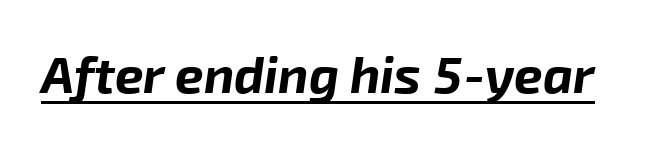
The glyphs look as if they've been sheared to an angle. The font is running at its bold setting. The tracking reads as untouched default to a designer's eye. Notice how a bar underscores the lettering throughout. Looks like regular typesetting: each glyph gets only the width it needs.
